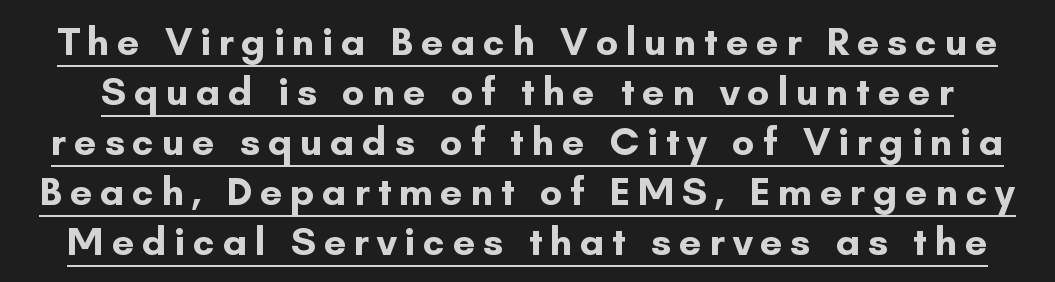
Decoration check: the copy is underlined. Each letter keeps its own natural width here, so spacing adapts to shape. Are there feet on the stems? There aren't — it's a sans. Does the leading feel generous? No, just average.
